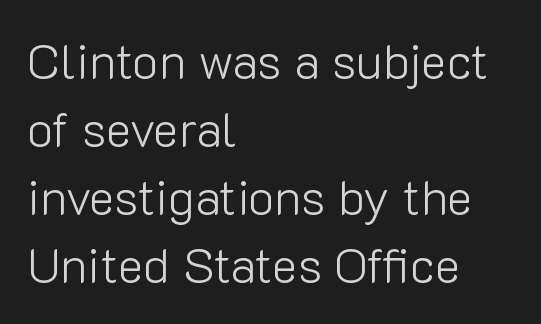
{"serif": "no", "italic": "no", "bold": "no", "weight": "light", "width": "normal", "stroke_contrast": "low", "x_height": "medium", "monospaced": "no", "underline": "no", "align": "left", "line_spacing": "normal", "line_spacing_ratio": 1.39, "letter_spacing": "normal", "letter_spacing_em": 0.0, "glyph_px": 49}
